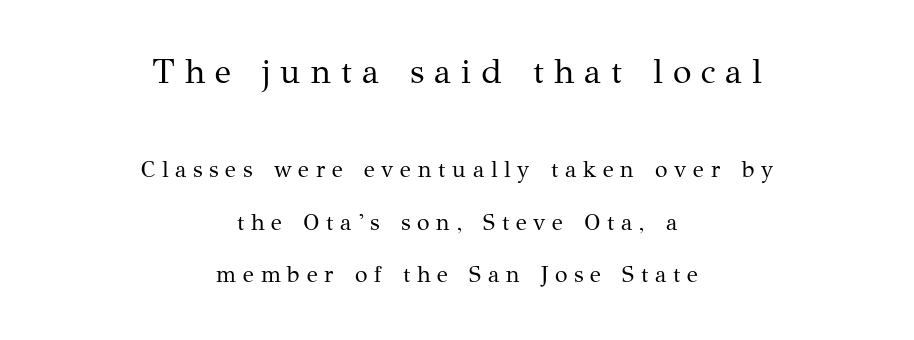
Q: Is the text bold? A: No.
Q: Is the text italic (slanted)? A: No, it is upright.
Q: Is the typeface a serif or a sans-serif typeface? A: Serif.
Q: Is the text underlined? A: No.
Q: How is the paragraph aligned? A: Centered.
Q: Is the spacing between letters normal or unusually wide? A: Unusually wide.
Q: Is the spacing between lines tight, normal or loose? A: Loose.
Q: Which block of text is set in a larger size, the first (top) or the second (bottom)? A: The first (top) one.
Q: Width (condensed, normal, or wide)? A: Normal.
Q: Stroke contrast? A: Medium.
Q: x-height? A: Medium.
Q: Monospaced? A: No.
